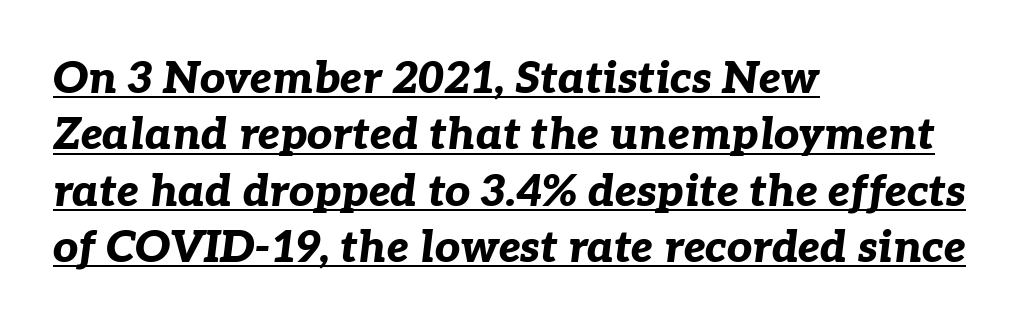
{"italic": "yes", "lean": "right", "slant_degrees": 7, "bold": "yes", "weight": "bold", "width": "normal", "stroke_contrast": "low", "x_height": "medium", "monospaced": "no", "underline": "yes", "align": "left", "line_spacing": "normal", "line_spacing_ratio": 1.28, "letter_spacing": "normal", "letter_spacing_em": 0.0, "glyph_px": 44}
